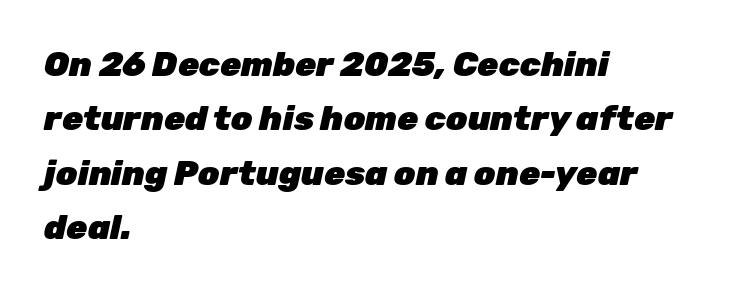
{"italic": "yes", "lean": "right", "slant_degrees": 12, "bold": "yes", "weight": "heavy", "width": "normal", "stroke_contrast": "low", "x_height": "medium", "monospaced": "no", "underline": "no", "align": "left", "line_spacing": "normal", "line_spacing_ratio": 1.6, "letter_spacing": "normal", "letter_spacing_em": 0.0, "glyph_px": 34}
